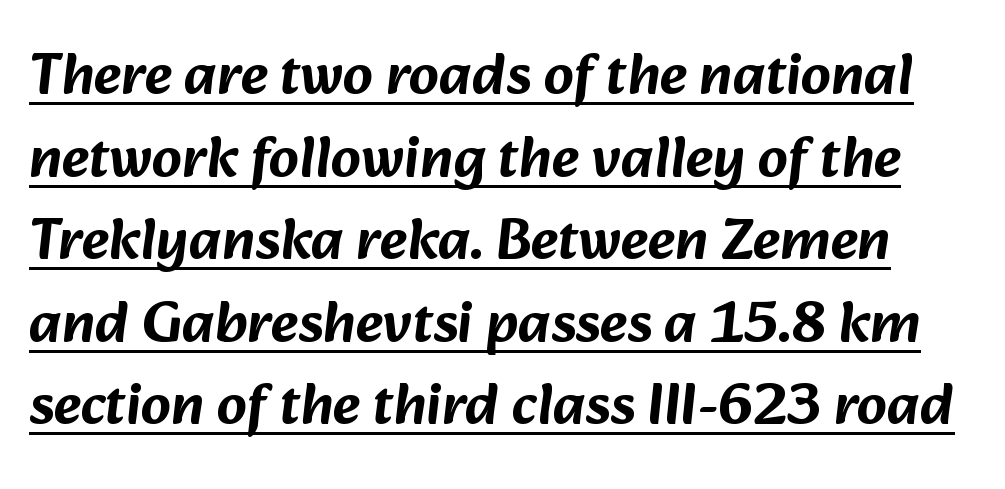
The image shows 59 px sans-serif type; set normal line spacing (1.4x), normal letter spacing, underlined; low stroke contrast and a medium x-height.
